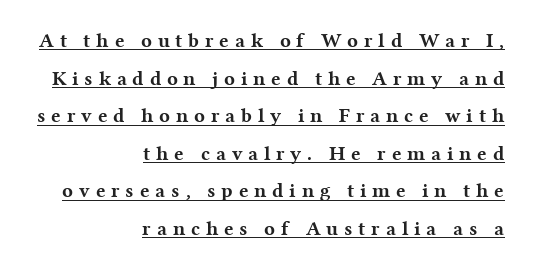
Line endings align vertically; line beginnings do not. Quick note: not italic, upright. Honestly, the underline is the first thing you notice here. These words are printed bold, with thick strokes throughout. How are the letters spaced? Widely, with obvious added tracking.
